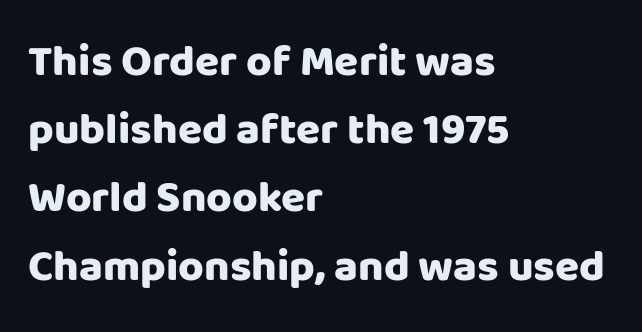
Observe the ordinary spacing: letters are neighbours, not strangers. This is roman type, the default non-slanted kind. The face used here has the dense, thick strokes of a bold. Regarding serifs, this sample does without them. Rule under the text: the space is simply empty.
